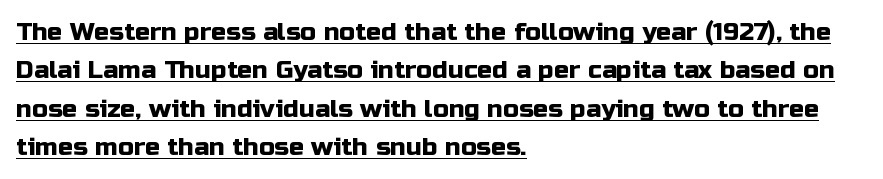
Q: Is the text italic (slanted)? A: No, it is upright.
Q: Is the text underlined? A: Yes.
Q: How is the paragraph aligned? A: Left-aligned.
Q: Is the spacing between letters normal or unusually wide? A: Normal.
Q: Is the spacing between lines tight, normal or loose? A: Normal.
